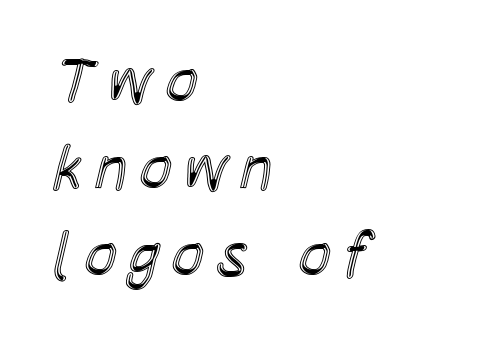
The lines are quadded left. Underline: absent. Horizontal bands of white between lines are of average thickness.
